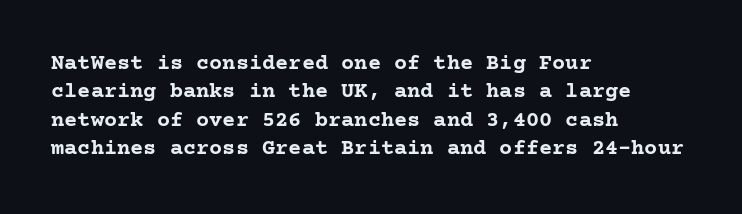
This is the regular roman posture of the typeface. The lines in this sample share a left origin and differ only in where they stop. Standard letterfit; no display-style spreading of the glyphs. Heavy-handed strokes throughout: this text is bold. The space directly below the letters is spotless.
